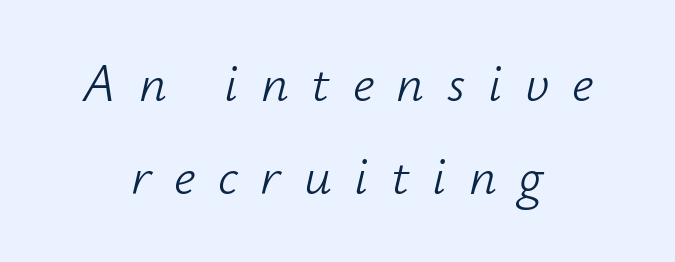
{"italic": "yes", "lean": "right", "slant_degrees": 12, "bold": "no", "weight": "light", "width": "normal", "stroke_contrast": "low", "x_height": "small", "monospaced": "no", "underline": "no", "align": "center", "line_spacing_ratio": 1.73, "letter_spacing": "wide", "letter_spacing_em": 0.42, "glyph_px": 54}
